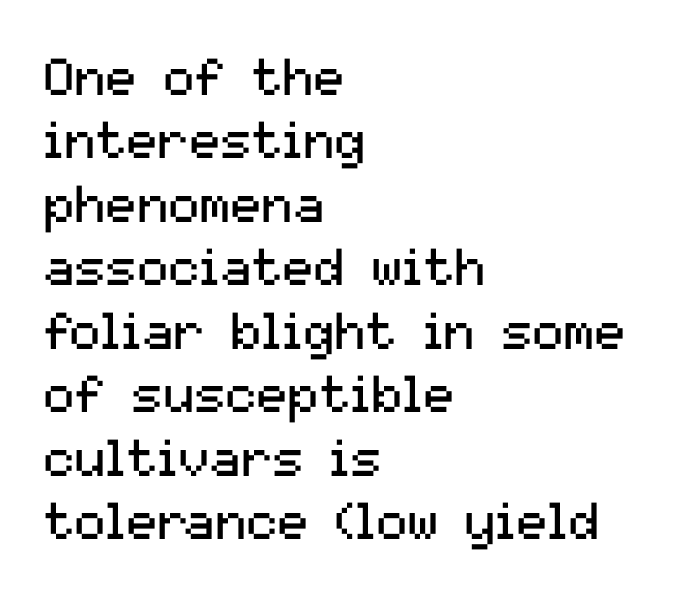
Q: Is the text bold? A: No.
Q: Is the text italic (slanted)? A: No, it is upright.
Q: Is the typeface a serif or a sans-serif typeface? A: Sans-serif.
Q: Is the text underlined? A: No.
Q: How is the paragraph aligned? A: Left-aligned.
Q: Is the spacing between letters normal or unusually wide? A: Normal.
Q: Width (condensed, normal, or wide)? A: Normal.
Q: Stroke contrast? A: Medium.
Q: x-height? A: Medium.
Q: Monospaced? A: No.
